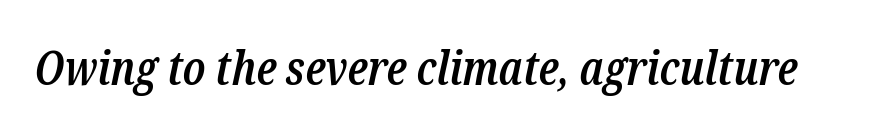
Set as a demibold, roughly 600 on the weight scale. Varying glyph widths throughout — classic text-font behaviour. The axis of the letterforms is tilted away from vertical. Honestly, the letter spacing is just normal — you wouldn't notice it. Unmarked baselines from the first word to the last.
